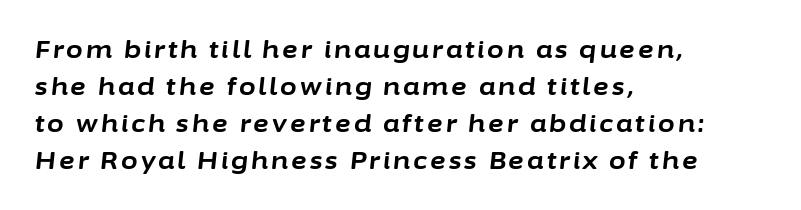
Q: Is the text bold? A: Yes.
Q: Is the text italic (slanted)? A: Yes, it leans right by about 6 degrees.
Q: Is the text underlined? A: No.
Q: How is the paragraph aligned? A: Left-aligned.
Q: Is the spacing between lines tight, normal or loose? A: Normal.
